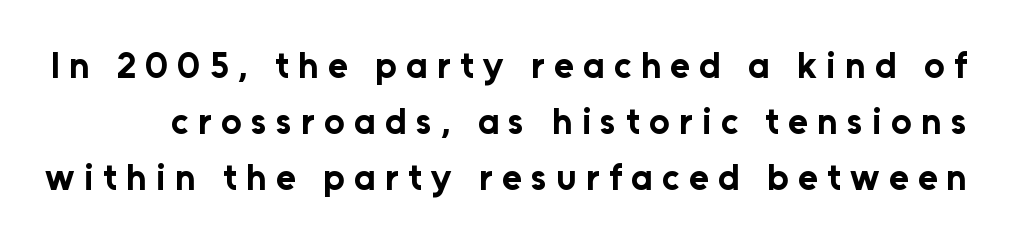
{"serif": "no", "italic": "no", "bold": "yes", "weight": "bold", "width": "normal", "stroke_contrast": "low", "x_height": "medium", "monospaced": "no", "underline": "no", "line_spacing": "normal", "line_spacing_ratio": 1.56, "letter_spacing": "wide", "letter_spacing_em": 0.26, "glyph_px": 36}
